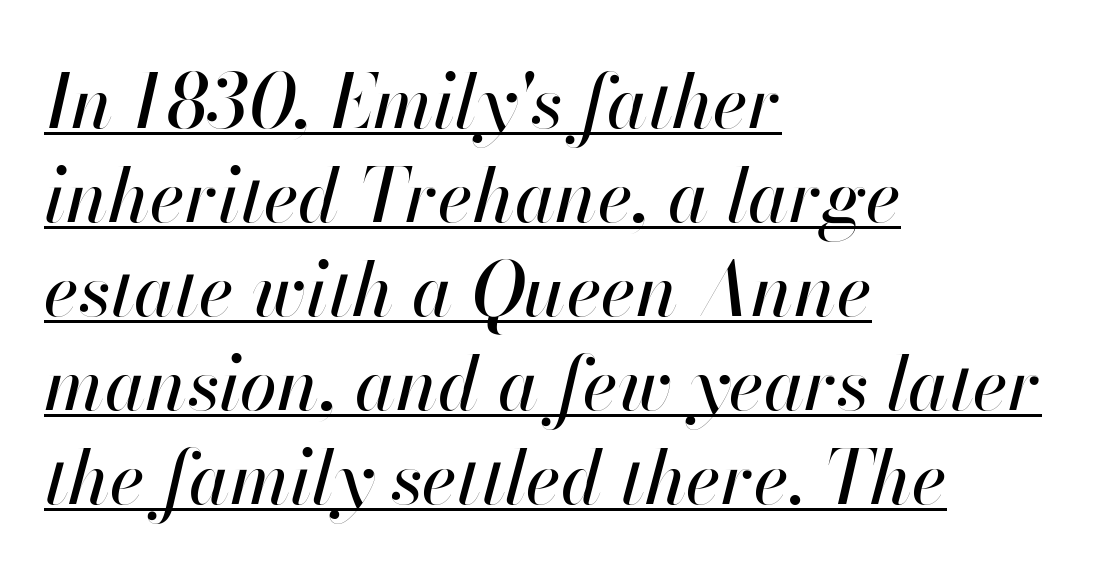
The image shows 74 px text type, italic (leaning right); set left-aligned, normal line spacing (1.27x), normal letter spacing, underlined; high stroke contrast and a small x-height.
